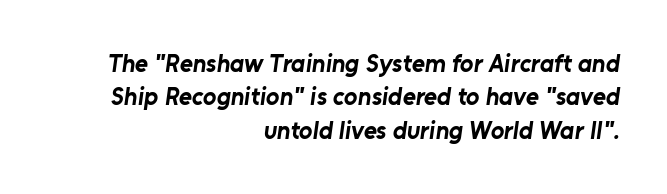
The image shows 25 px bold type; set right-aligned, normal line spacing (1.34x), normal letter spacing, not underlined.
